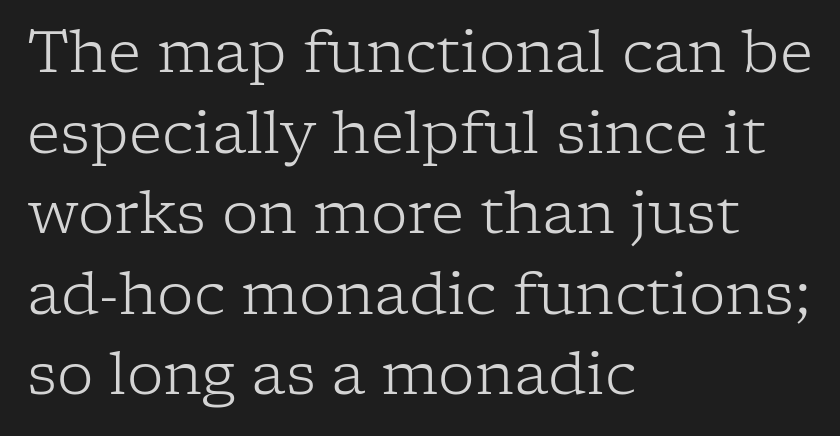
Q: Is the text bold? A: No.
Q: Is the text italic (slanted)? A: No, it is upright.
Q: Is the typeface a serif or a sans-serif typeface? A: Serif.
Q: Is the text underlined? A: No.
Q: How is the paragraph aligned? A: Left-aligned.
Q: Is the spacing between letters normal or unusually wide? A: Normal.
Q: Is the spacing between lines tight, normal or loose? A: Normal.
Q: Width (condensed, normal, or wide)? A: Normal.
Q: Stroke contrast? A: Low.
Q: x-height? A: Medium.
Q: Monospaced? A: No.
